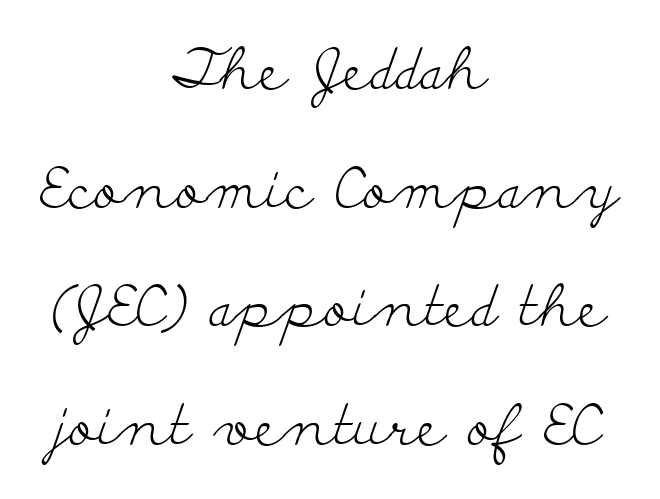
The image shows 57 px light, wide serif type; set centered, loose line spacing (2.08x), normal letter spacing, not underlined; low stroke contrast and a small x-height.
